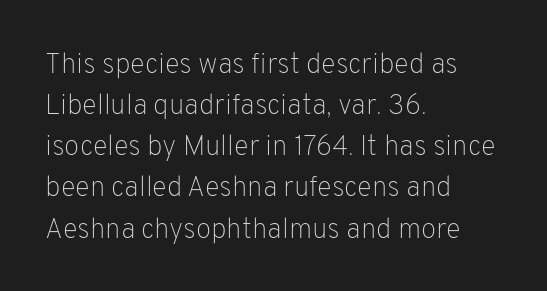
Q: Is the text bold? A: No.
Q: Is the text italic (slanted)? A: No, it is upright.
Q: Is the typeface a serif or a sans-serif typeface? A: Sans-serif.
Q: Is the text underlined? A: No.
Q: How is the paragraph aligned? A: Left-aligned.
Q: Is the spacing between letters normal or unusually wide? A: Normal.
Q: Is the spacing between lines tight, normal or loose? A: Normal.
Q: Width (condensed, normal, or wide)? A: Normal.
Q: Stroke contrast? A: Low.
Q: x-height? A: Medium.
Q: Monospaced? A: No.
